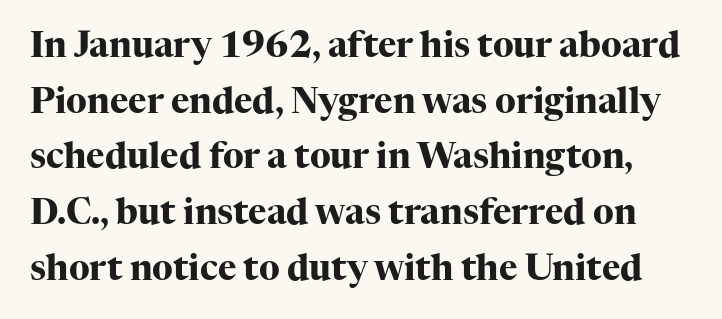
Baseline-to-baseline distance is the conventional proportion of letter height. The type is set solid horizontally, with unmodified tracking. The font's upright variant was chosen for this text. No word sits above an underline.
